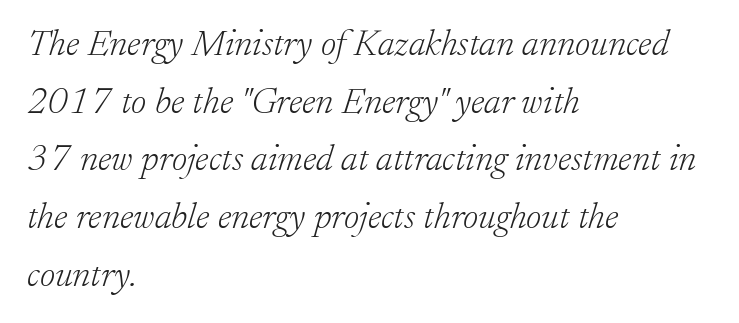
{"serif": "yes", "italic": "yes", "lean": "right", "slant_degrees": 17, "bold": "no", "weight": "light", "width": "normal", "stroke_contrast": "low", "x_height": "small", "monospaced": "no", "underline": "no", "align": "left", "line_spacing": "normal", "line_spacing_ratio": 1.56, "letter_spacing": "normal", "letter_spacing_em": 0.0, "glyph_px": 37}
